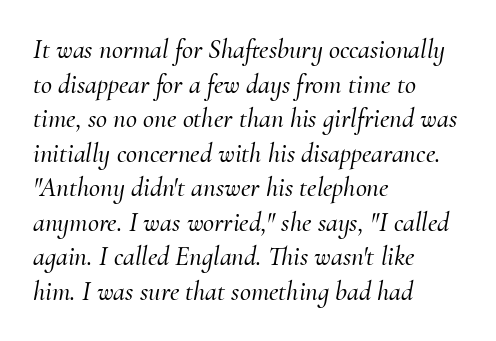
The image shows 27 px text type, italic (leaning right); set left-aligned, normal line spacing (1.28x), normal letter spacing, not underlined.
